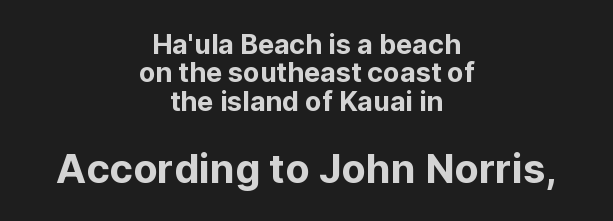
Font category for this specimen: sans-serif. This is roman type, the default non-slanted kind. A student would notice the bottom passage is typeset larger than what precedes it. The rendering uses natural spacing where letterforms have individual widths. Glance below the letters and you will spot only blank space. Words appear dense and cohesive because spacing is normal.
